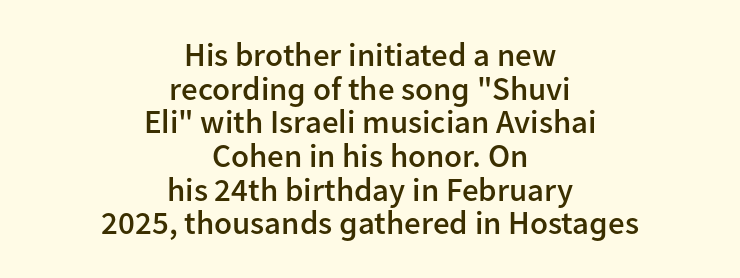
{"serif": "no", "italic": "no", "bold": "semi", "weight": "semibold", "width": "normal", "stroke_contrast": "low", "x_height": "medium", "monospaced": "no", "underline": "no", "align": "center", "line_spacing": "tight", "line_spacing_ratio": 1.02, "letter_spacing": "normal", "letter_spacing_em": 0.0, "glyph_px": 33}
